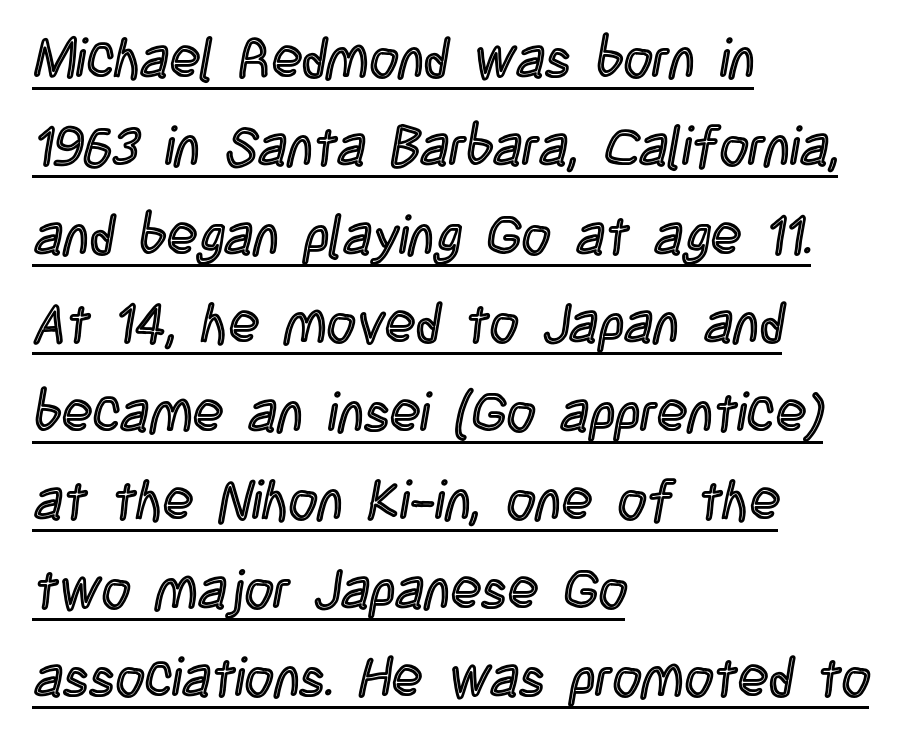
The image shows 56 px condensed type; set left-aligned, normal line spacing (1.58x), normal letter spacing, underlined; a large x-height.
